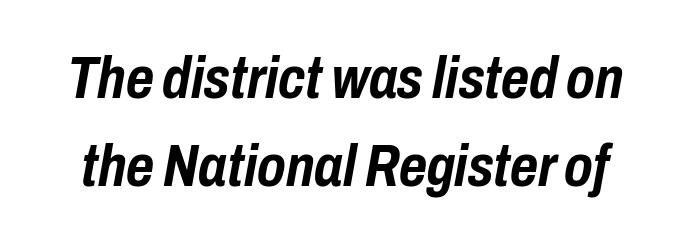
Q: Is the text bold? A: Yes.
Q: Is the text italic (slanted)? A: Yes, it leans right by about 10 degrees.
Q: Is the text underlined? A: No.
Q: Is the spacing between letters normal or unusually wide? A: Normal.
Q: Is the spacing between lines tight, normal or loose? A: Normal.
Q: Width (condensed, normal, or wide)? A: Condensed.
Q: Stroke contrast? A: Low.
Q: x-height? A: Medium.
Q: Monospaced? A: No.
